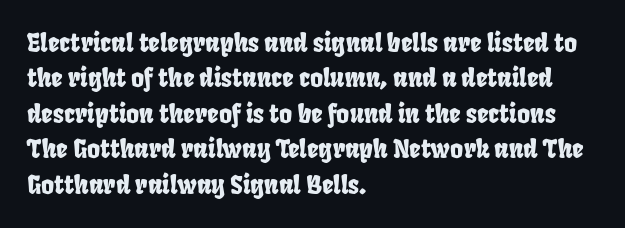
Q: Is the text underlined? A: No.
Q: How is the paragraph aligned? A: Left-aligned.
Q: Is the spacing between letters normal or unusually wide? A: Normal.
Q: Is the spacing between lines tight, normal or loose? A: Normal.
